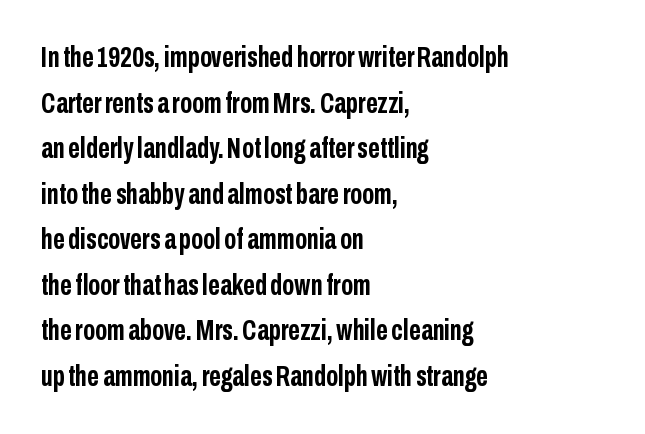
Q: Is the text bold? A: Yes.
Q: Is the text italic (slanted)? A: No, it is upright.
Q: Is the typeface a serif or a sans-serif typeface? A: Sans-serif.
Q: Is the text underlined? A: No.
Q: How is the paragraph aligned? A: Left-aligned.
Q: Is the spacing between letters normal or unusually wide? A: Normal.
Q: Is the spacing between lines tight, normal or loose? A: Normal.
Q: Width (condensed, normal, or wide)? A: Condensed.
Q: Stroke contrast? A: Low.
Q: x-height? A: Medium.
Q: Monospaced? A: No.
